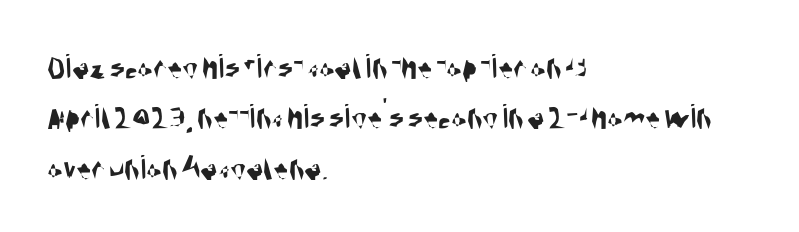
{"serif": "no", "width": "condensed", "stroke_contrast": "medium", "x_height": "large", "monospaced": "no", "underline": "no", "align": "left", "line_spacing": "normal", "line_spacing_ratio": 1.4, "letter_spacing": "normal", "letter_spacing_em": 0.0, "glyph_px": 36}
